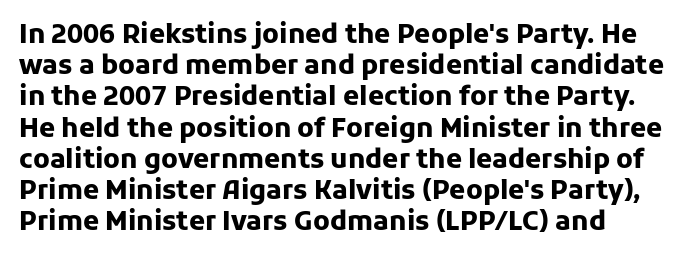
The image shows 26 px bold type, upright; set left-aligned, line spacing 1.2x, normal letter spacing, not underlined.
